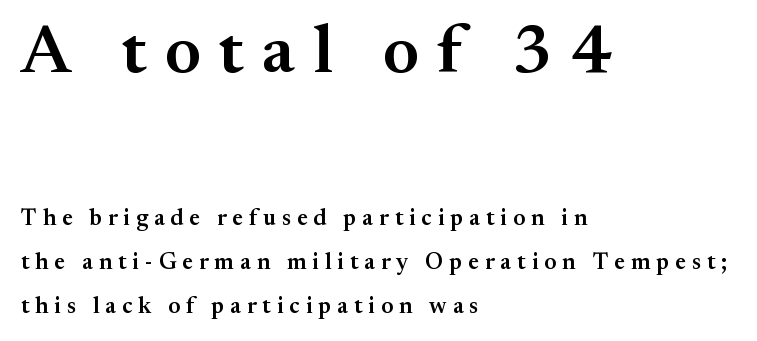
The image shows 69 px semibold serif type, upright; set left-aligned, loose line spacing (1.91x), unusually wide letter spacing (+0.26 em), not underlined; the first (top) block is 3.0x larger; medium stroke contrast and a small x-height.
